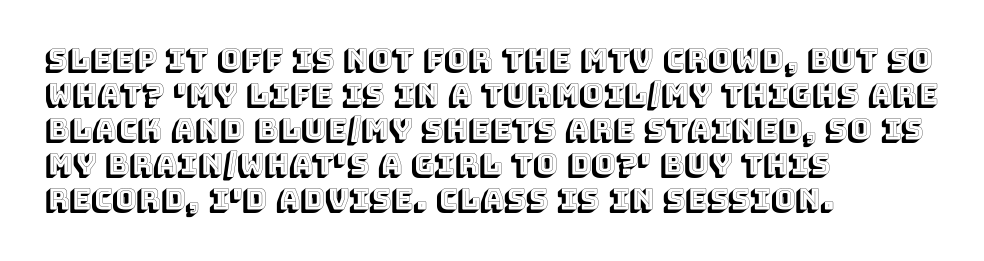
{"italic": "no", "width": "normal", "x_height": "large", "monospaced": "no", "underline": "no", "align": "left", "line_spacing_ratio": 1.21, "letter_spacing": "normal", "letter_spacing_em": 0.0, "glyph_px": 29}
